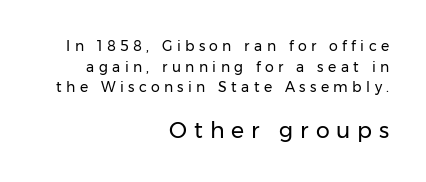
Q: Is the text bold? A: No.
Q: Is the text italic (slanted)? A: No, it is upright.
Q: Is the text underlined? A: No.
Q: How is the paragraph aligned? A: Right-aligned.
Q: Is the spacing between letters normal or unusually wide? A: Unusually wide.
Q: Is the spacing between lines tight, normal or loose? A: Normal.
Q: Which block of text is set in a larger size, the first (top) or the second (bottom)? A: The second (bottom) one.
